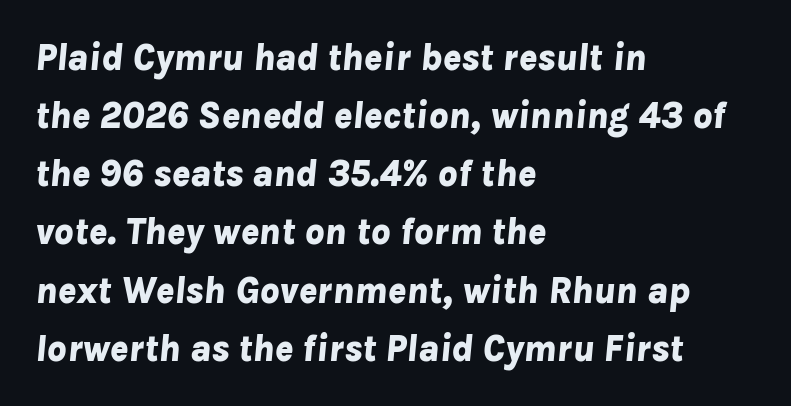
The image shows 38 px bold type, italic (leaning right); set left-aligned, normal line spacing (1.53x), normal letter spacing, not underlined; low stroke contrast and a medium x-height.
